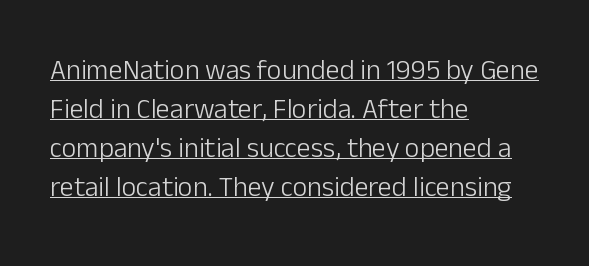
Q: Is the text bold? A: No.
Q: Is the text italic (slanted)? A: No, it is upright.
Q: Is the typeface a serif or a sans-serif typeface? A: Sans-serif.
Q: Is the text underlined? A: Yes.
Q: How is the paragraph aligned? A: Left-aligned.
Q: Is the spacing between letters normal or unusually wide? A: Normal.
Q: Is the spacing between lines tight, normal or loose? A: Normal.
Q: Width (condensed, normal, or wide)? A: Normal.
Q: Stroke contrast? A: Low.
Q: x-height? A: Medium.
Q: Monospaced? A: No.
